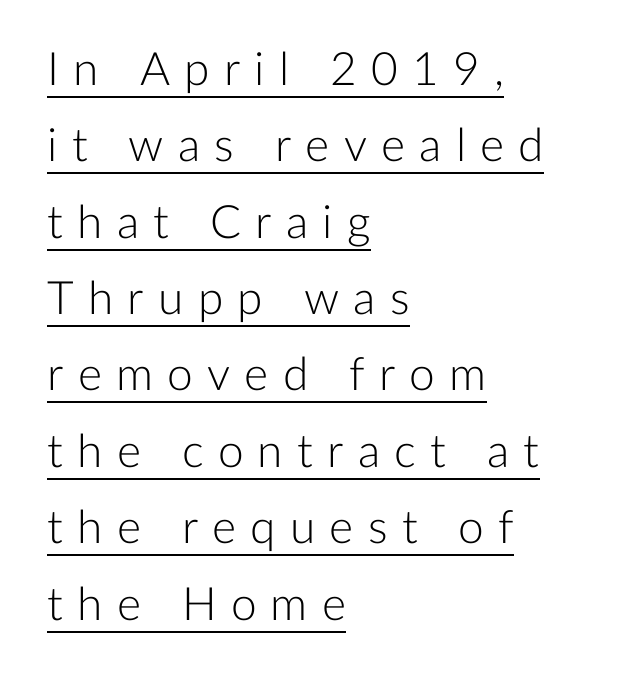
The image shows 46 px light sans-serif type, upright; set left-aligned, normal line spacing (1.66x), unusually wide letter spacing (+0.31 em), underlined; low stroke contrast and a medium x-height.
